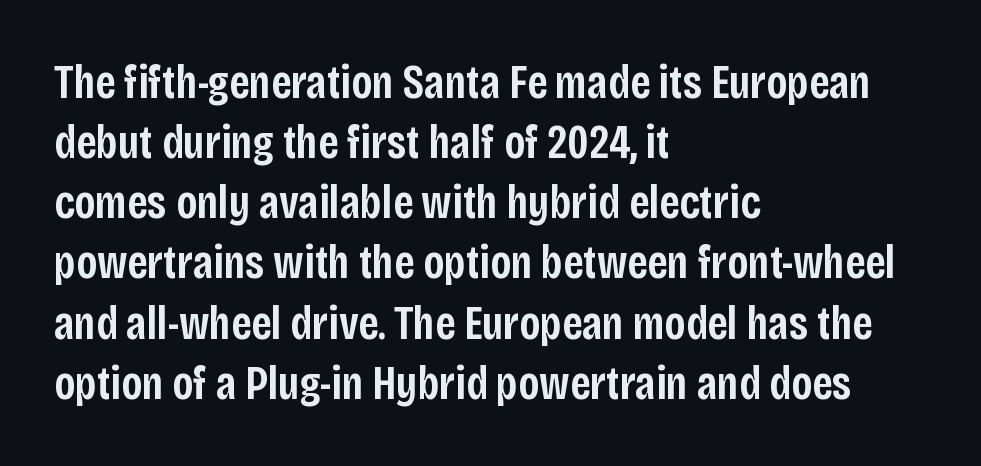
The image shows 47 px semibold, condensed sans-serif type, upright; set left-aligned, normal line spacing (1.28x), normal letter spacing, not underlined; low stroke contrast and a large x-height.
